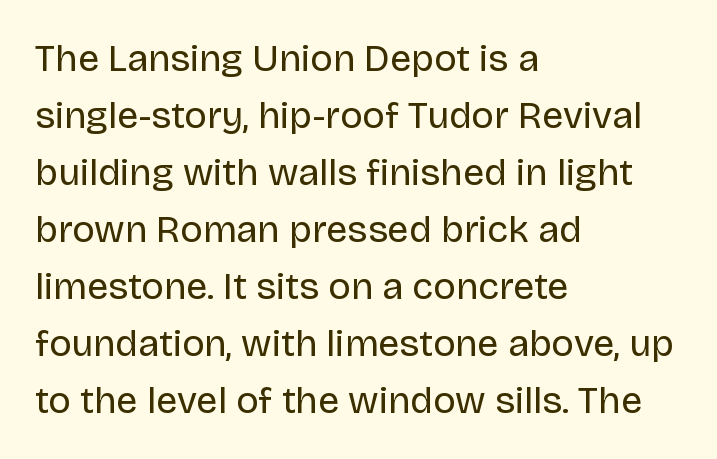
Q: Is the text bold? A: No.
Q: Is the text italic (slanted)? A: No, it is upright.
Q: Is the typeface a serif or a sans-serif typeface? A: Sans-serif.
Q: Is the text underlined? A: No.
Q: How is the paragraph aligned? A: Left-aligned.
Q: Is the spacing between letters normal or unusually wide? A: Normal.
Q: Is the spacing between lines tight, normal or loose? A: Normal.
Q: Width (condensed, normal, or wide)? A: Normal.
Q: Stroke contrast? A: Low.
Q: x-height? A: Large.
Q: Monospaced? A: No.
